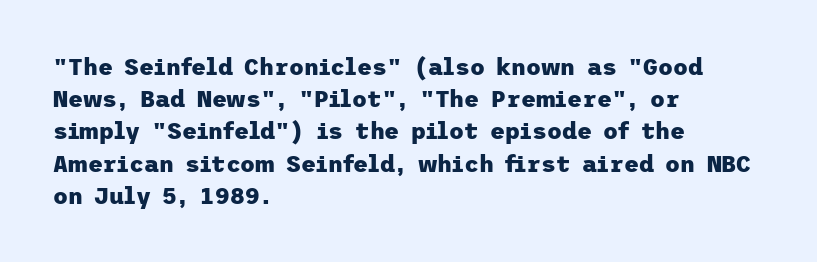
Teacher's note: observe the even left margin — that is flush-left alignment. Tracking here is standard; glyphs follow each other at the usual distance. Horizontal bands of white between lines are of average thickness. Is the type bold? Yes — the strokes are clearly thick and heavy. This is the regular roman posture of the typeface.
